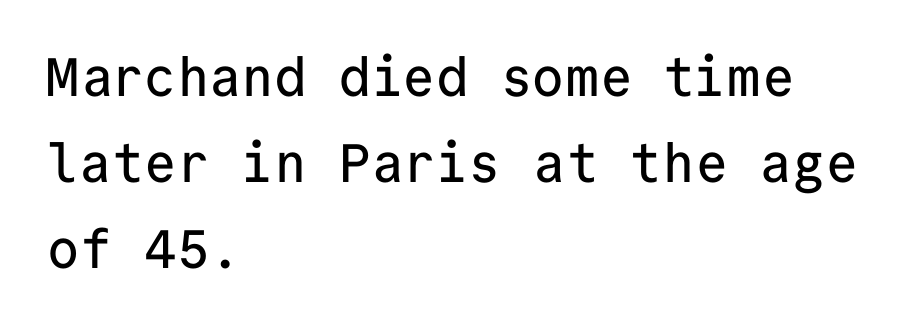
The image shows 54 px sans-serif type, upright, monospaced; set left-aligned, normal line spacing (1.59x), normal letter spacing, not underlined; low stroke contrast and a medium x-height.
